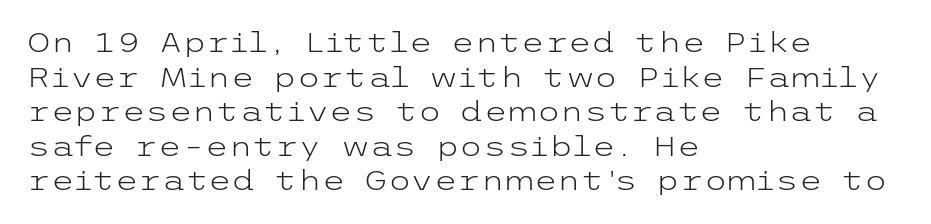
The image shows 27 px text type, upright; set left-aligned, normal line spacing (1.28x), normal letter spacing, not underlined.
